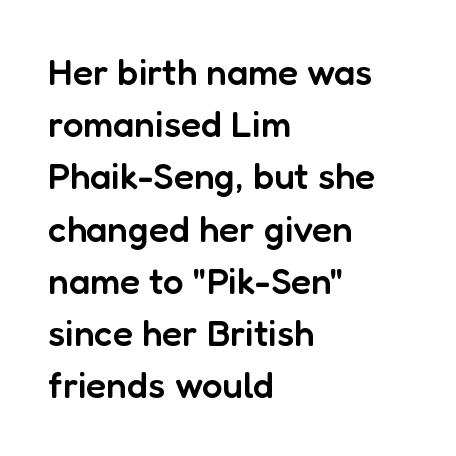
{"serif": "no", "italic": "no", "bold": "semi", "weight": "semibold", "width": "normal", "stroke_contrast": "low", "x_height": "medium", "monospaced": "no", "underline": "no", "align": "left", "line_spacing": "normal", "line_spacing_ratio": 1.41, "letter_spacing": "normal", "letter_spacing_em": 0.0, "glyph_px": 37}
